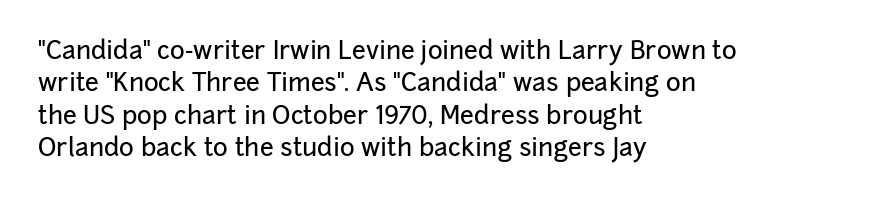
Q: Is the text italic (slanted)? A: No, it is upright.
Q: Is the text underlined? A: No.
Q: How is the paragraph aligned? A: Left-aligned.
Q: Is the spacing between letters normal or unusually wide? A: Normal.
Q: Is the spacing between lines tight, normal or loose? A: Normal.
